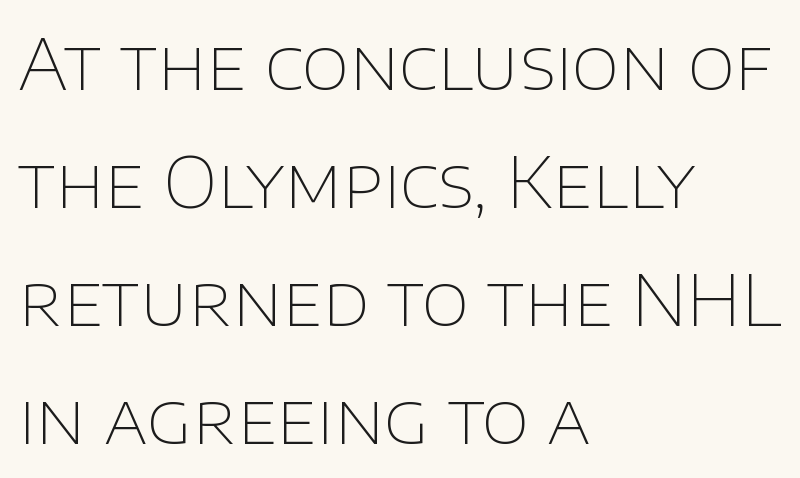
{"serif": "no", "italic": "no", "bold": "no", "weight": "thin", "width": "normal", "stroke_contrast": "low", "x_height": "large", "monospaced": "no", "underline": "no", "align": "left", "line_spacing_ratio": 1.71, "letter_spacing": "normal", "letter_spacing_em": 0.0, "glyph_px": 69}
